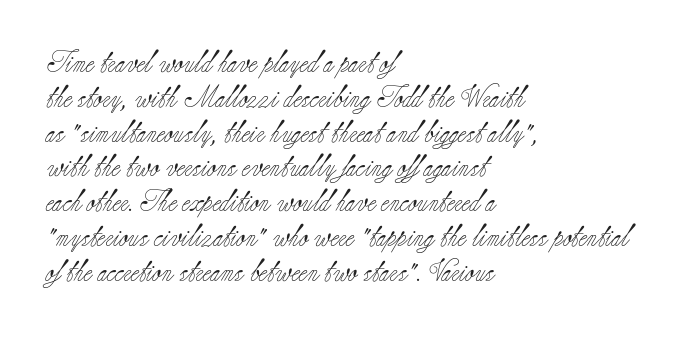
{"bold": "no", "underline": "no", "align": "left", "line_spacing": "normal", "line_spacing_ratio": 1.58, "letter_spacing": "normal", "letter_spacing_em": 0.0, "glyph_px": 22}
